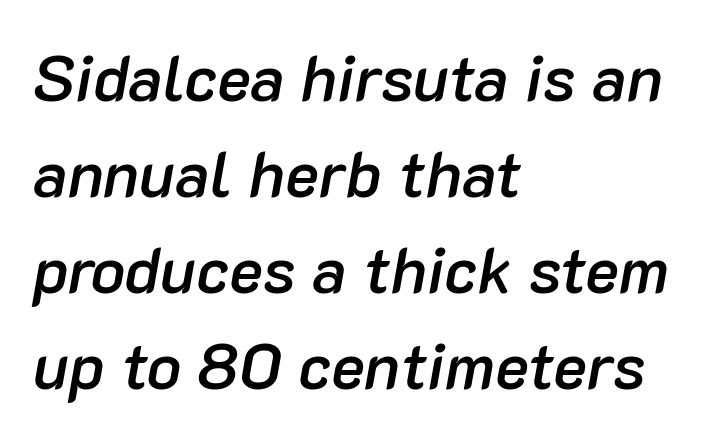
The image shows 64 px semibold type, italic (leaning right); set left-aligned, normal line spacing (1.5x), normal letter spacing, not underlined; low stroke contrast and a medium x-height.
